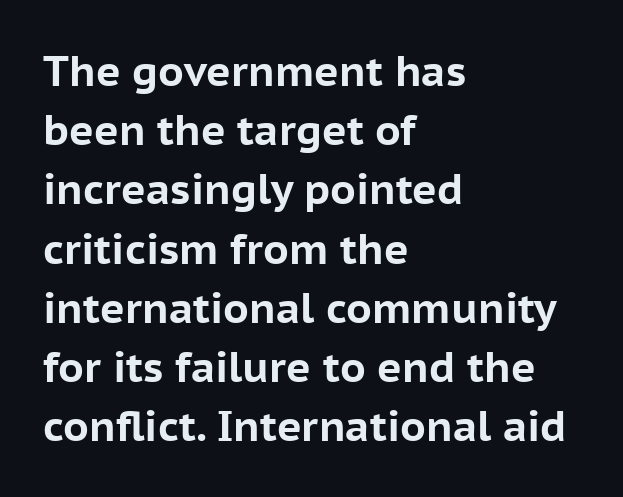
Q: Is the text bold? A: Yes.
Q: Is the text italic (slanted)? A: No, it is upright.
Q: Is the typeface a serif or a sans-serif typeface? A: Sans-serif.
Q: Is the text underlined? A: No.
Q: How is the paragraph aligned? A: Left-aligned.
Q: Is the spacing between letters normal or unusually wide? A: Normal.
Q: Is the spacing between lines tight, normal or loose? A: Normal.
Q: Width (condensed, normal, or wide)? A: Normal.
Q: Stroke contrast? A: Low.
Q: x-height? A: Medium.
Q: Monospaced? A: No.
